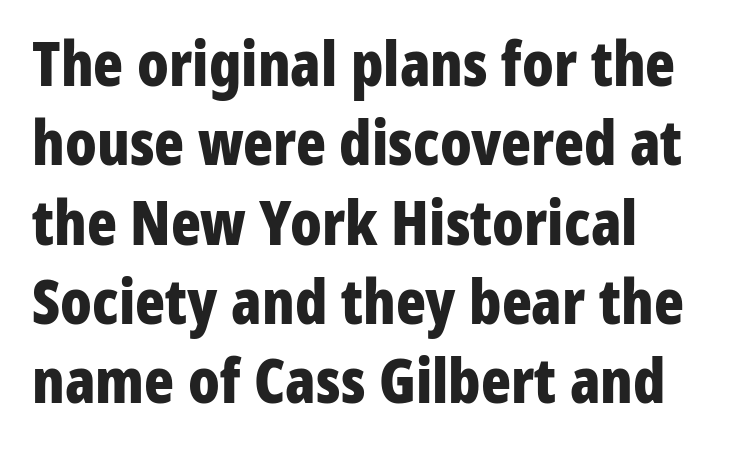
A dark, heavy texture on the line: the type is bold. Serif or sans? Sans — the stroke terminals are bare. Whoever set this chose a conventional vertical rhythm. A roman cut, with each character standing at attention.
